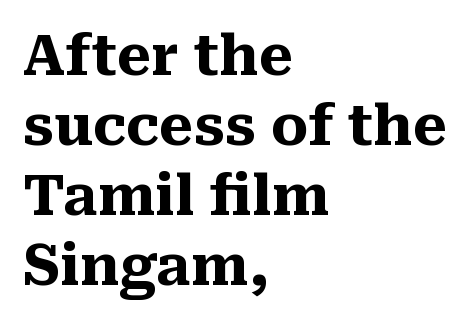
{"serif": "yes", "italic": "no", "bold": "yes", "weight": "heavy", "width": "normal", "stroke_contrast": "medium", "x_height": "medium", "monospaced": "no", "underline": "no", "align": "left", "line_spacing": "normal", "line_spacing_ratio": 1.25, "letter_spacing": "normal", "letter_spacing_em": 0.0, "glyph_px": 56}
